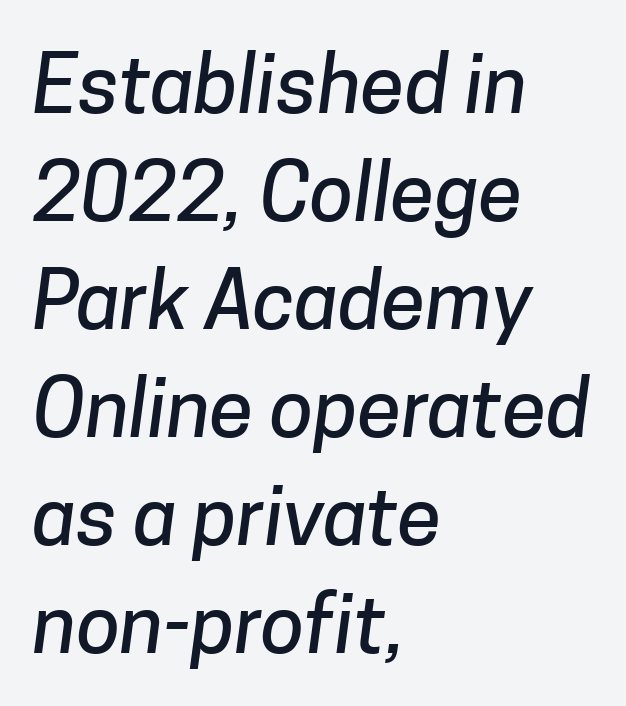
The image shows 80 px sans-serif type; set left-aligned, normal line spacing (1.35x), normal letter spacing, not underlined; low stroke contrast and a medium x-height.
